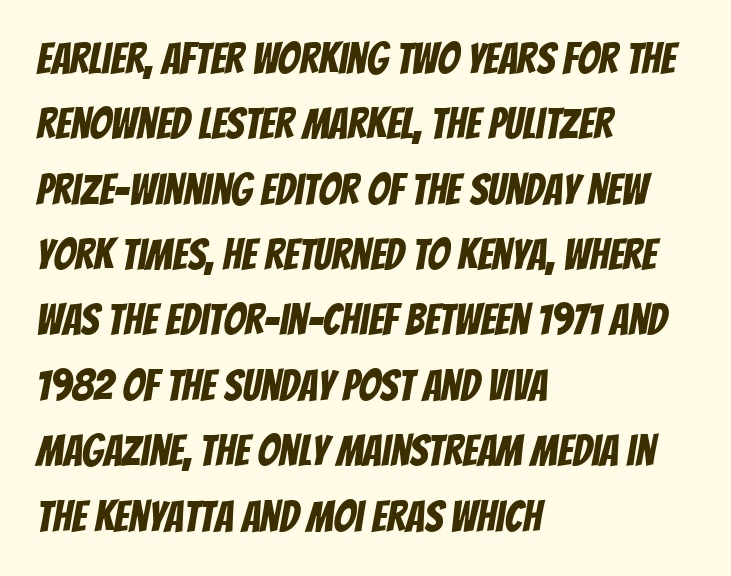
The image shows 43 px condensed sans-serif type; set left-aligned, normal line spacing (1.52x), normal letter spacing, not underlined; low stroke contrast and a large x-height.
